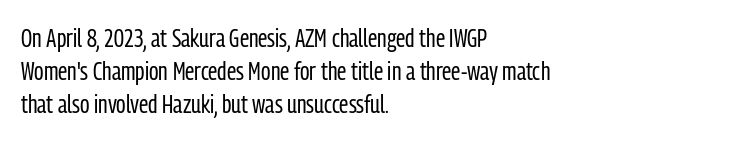
Q: Is the text bold? A: No.
Q: Is the text italic (slanted)? A: No, it is upright.
Q: Is the text underlined? A: No.
Q: How is the paragraph aligned? A: Left-aligned.
Q: Is the spacing between letters normal or unusually wide? A: Normal.
Q: Is the spacing between lines tight, normal or loose? A: Normal.
